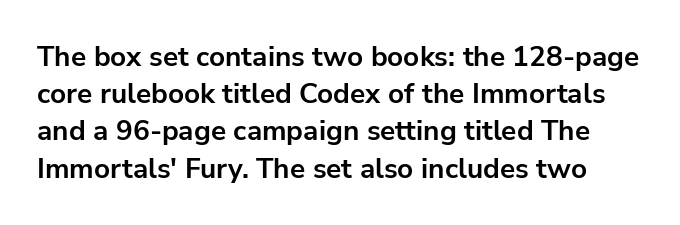
The image shows 28 px bold sans-serif type, upright; set normal line spacing (1.33x), normal letter spacing, not underlined; low stroke contrast and a medium x-height.
